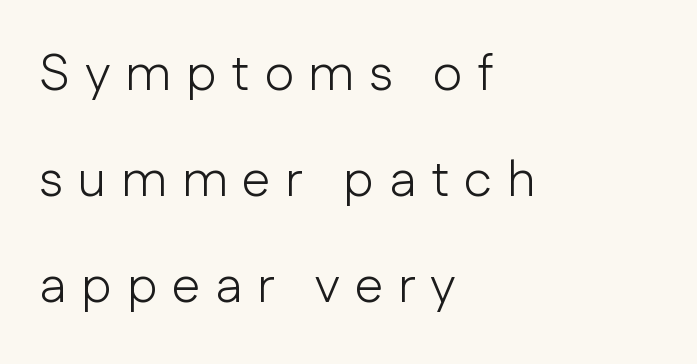
The specimen omits any rule beneath the text block's lines. Stroke mass is kept to a normal reading level or below. Airy leading. The face used here is a sans, in the tradition of grotesques and geometrics.
